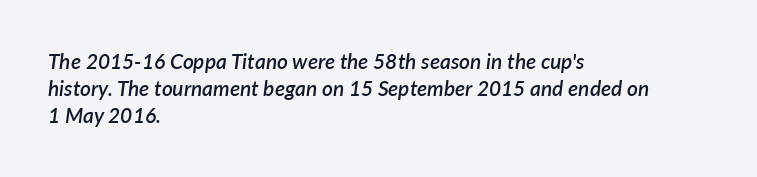
In terms of posture, this sample is oblique. This is the in-between weight designers call semibold or demi. The passage is arranged the way most books set body copy — flush left. Rule under the text: the space is simply empty. Words appear dense and cohesive because spacing is normal. The lines sit at an ordinary, default distance from one another.
